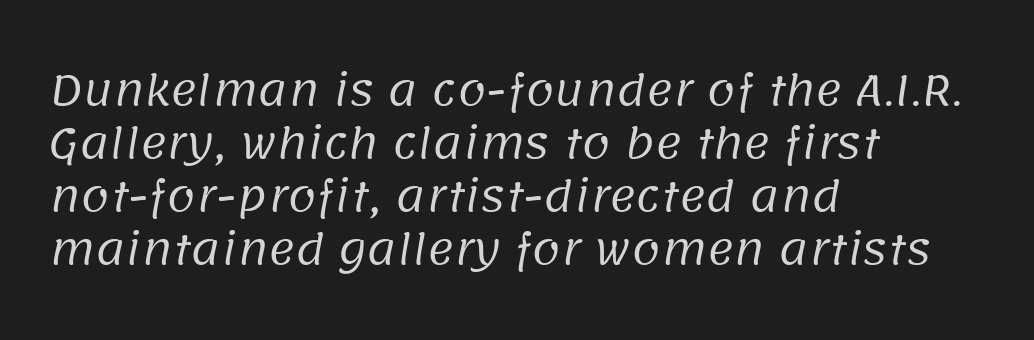
Q: Is the text bold? A: No.
Q: Is the typeface a serif or a sans-serif typeface? A: Sans-serif.
Q: Is the text underlined? A: No.
Q: How is the paragraph aligned? A: Left-aligned.
Q: Is the spacing between letters normal or unusually wide? A: Normal.
Q: Is the spacing between lines tight, normal or loose? A: Normal.
Q: Width (condensed, normal, or wide)? A: Normal.
Q: Stroke contrast? A: Low.
Q: x-height? A: Large.
Q: Monospaced? A: No.
